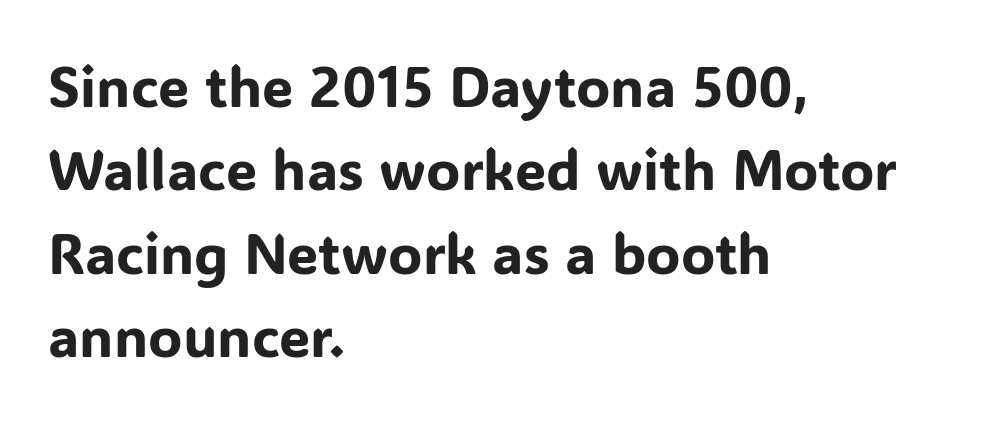
The image shows 56 px sans-serif type, upright; set left-aligned, normal line spacing (1.49x), normal letter spacing, not underlined; low stroke contrast and a medium x-height.
